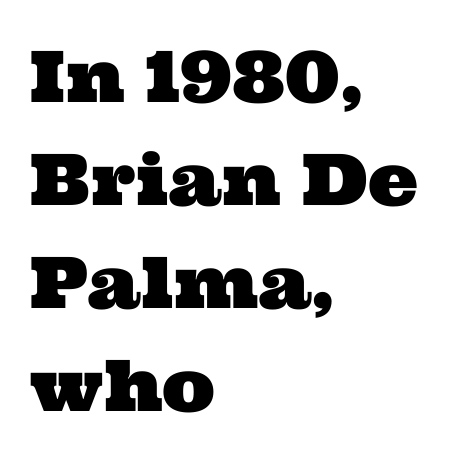
The image shows 71 px wide serif type; set left-aligned, normal line spacing (1.45x), normal letter spacing, not underlined; medium stroke contrast and a medium x-height.
